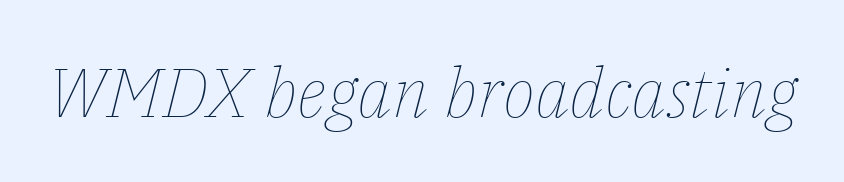
The image shows 69 px thin type, italic (leaning right); set normal letter spacing, not underlined; low stroke contrast and a medium x-height.
